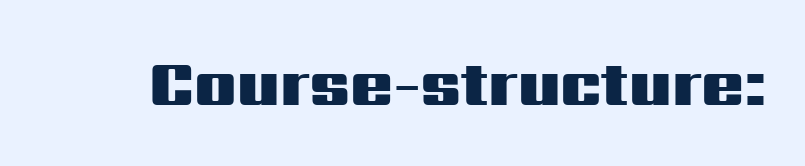
{"serif": "no", "italic": "no", "bold": "yes", "weight": "heavy", "width": "wide", "stroke_contrast": "medium", "x_height": "medium", "monospaced": "no", "underline": "no", "letter_spacing": "normal", "letter_spacing_em": 0.0, "glyph_px": 63}
